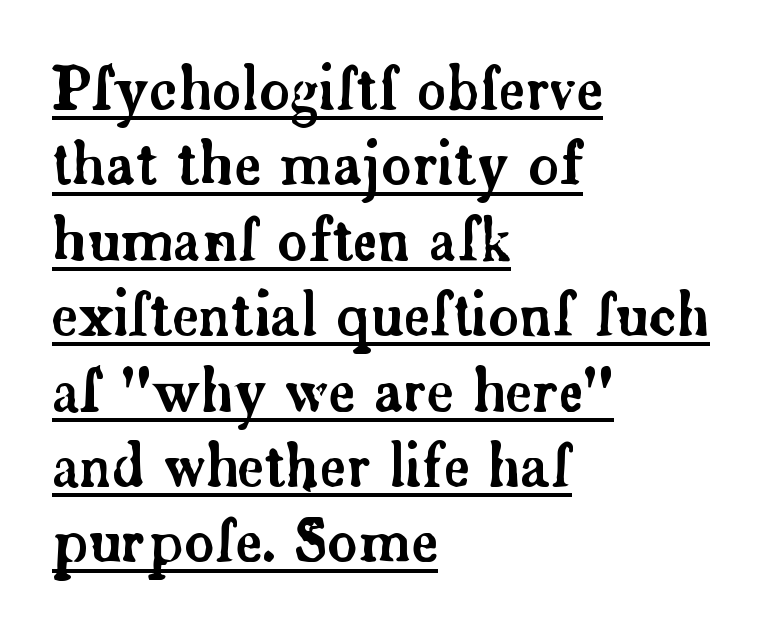
{"serif": "yes", "italic": "no", "width": "normal", "stroke_contrast": "low", "x_height": "small", "monospaced": "no", "underline": "yes", "align": "left", "line_spacing": "normal", "line_spacing_ratio": 1.3, "letter_spacing": "normal", "letter_spacing_em": 0.0, "glyph_px": 58}
